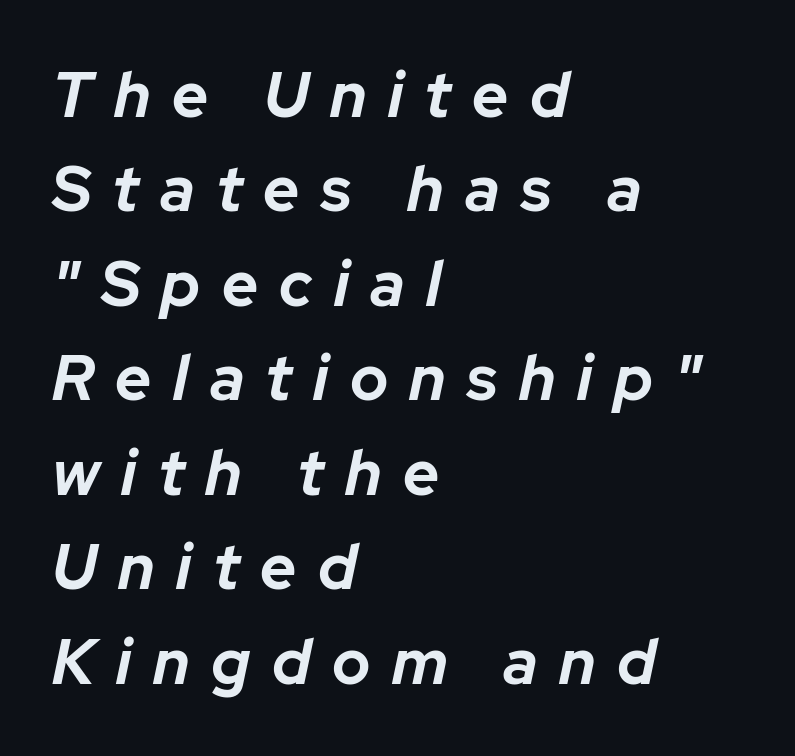
{"italic": "yes", "lean": "right", "slant_degrees": 12, "bold": "yes", "weight": "bold", "width": "normal", "stroke_contrast": "low", "x_height": "medium", "monospaced": "no", "underline": "no", "align": "left", "line_spacing": "normal", "line_spacing_ratio": 1.5, "letter_spacing": "wide", "letter_spacing_em": 0.34, "glyph_px": 63}
